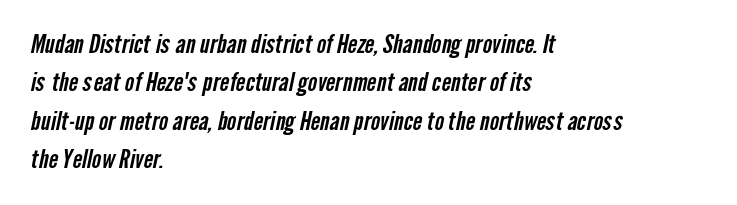
A student would call this left alignment; a typographer would say flush left, rag right. The space beneath each line is pristine and unruled. The gaps between neighbouring characters are ordinary and unremarkable. The designer left line spacing at the default.
